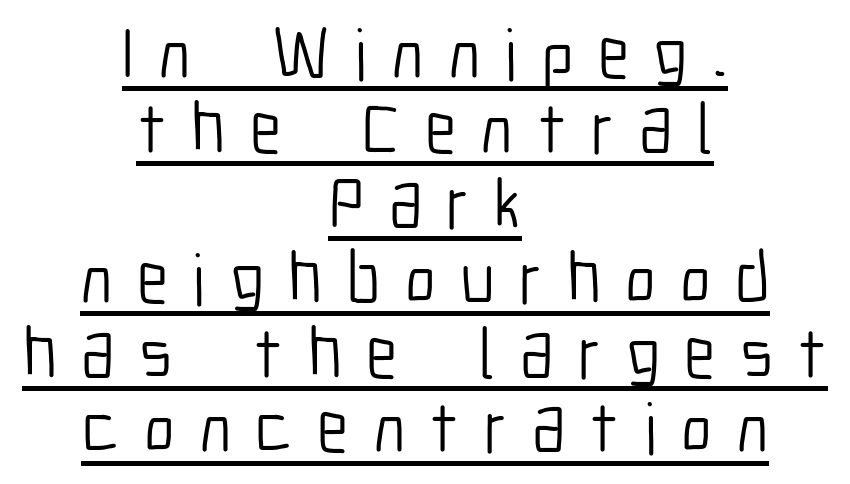
The image shows 72 px light, condensed sans-serif type, upright; set centered, tight line spacing (1.04x), unusually wide letter spacing (+0.34 em), underlined; low stroke contrast and a medium x-height.
